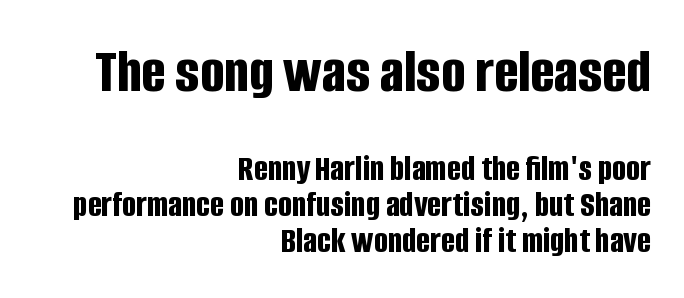
The image shows 64 px bold, condensed sans-serif type, upright; set right-aligned, tight line spacing (0.97x), normal letter spacing, not underlined; the first (top) block is 1.73x larger; low stroke contrast and a large x-height.
